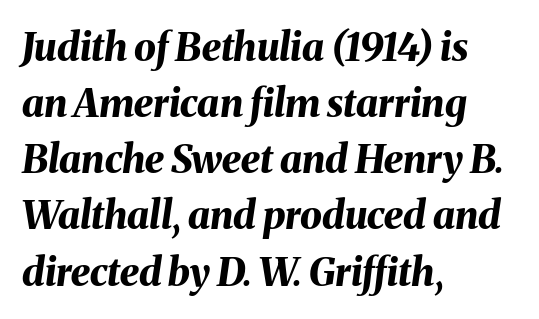
{"italic": "yes", "lean": "right", "slant_degrees": 8, "bold": "yes", "weight": "bold", "width": "normal", "stroke_contrast": "medium", "x_height": "medium", "monospaced": "no", "underline": "no", "align": "left", "line_spacing": "normal", "line_spacing_ratio": 1.44, "letter_spacing": "normal", "letter_spacing_em": 0.0, "glyph_px": 39}
